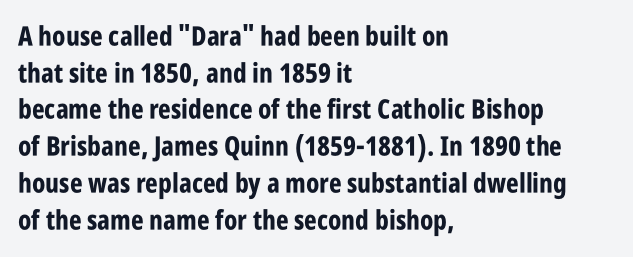
Casual observation: everything's shoved over to the left. Look at the tracking — it's just the regular setting, nothing added. The rendering uses a moderate line-height, typical for paragraphs. Decoration check: the copy has no underline. The face used here has the dense, thick strokes of a bold. The typography opts for an upright posture over an oblique one.
